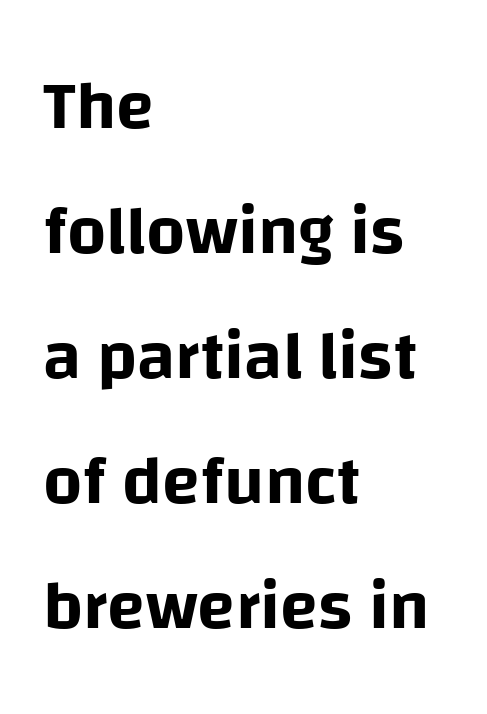
{"serif": "no", "italic": "no", "width": "normal", "stroke_contrast": "low", "x_height": "large", "monospaced": "no", "underline": "no", "align": "left", "line_spacing_ratio": 1.81, "letter_spacing": "normal", "letter_spacing_em": 0.0, "glyph_px": 69}
